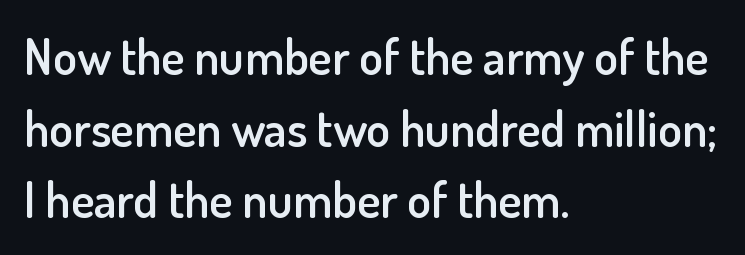
{"serif": "no", "italic": "no", "bold": "semi", "weight": "semibold", "width": "normal", "stroke_contrast": "low", "x_height": "small", "monospaced": "no", "underline": "no", "align": "left", "line_spacing": "normal", "line_spacing_ratio": 1.46, "letter_spacing": "normal", "letter_spacing_em": 0.0, "glyph_px": 49}
